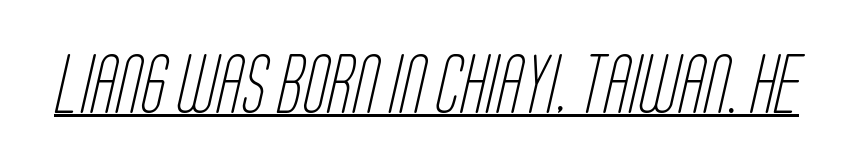
The image shows 58 px light, condensed sans-serif type; set normal letter spacing, underlined; low stroke contrast and a large x-height.
